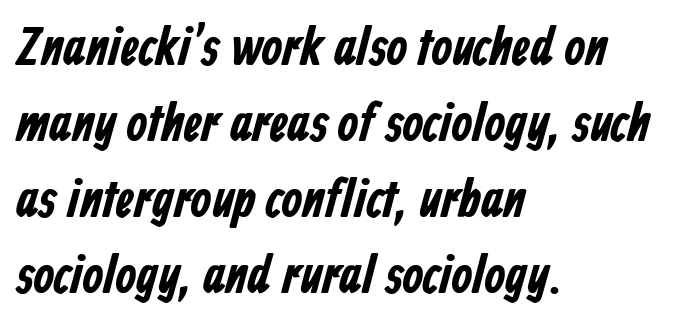
Layout note: lines flush left. Serif or sans? Sans — the stroke terminals are bare. Honestly, there is no underline to notice here at all. You could not count columns in this text — the font is proportionally spaced. Rows of type keep a routine distance in the vertical direction.
